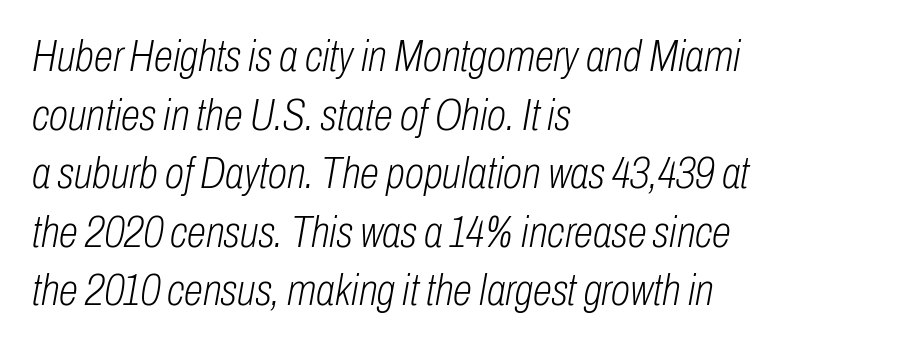
The face used here is proportionally spaced, like ordinary book or web type. Stems and bowls with no extra thickness — not bold. Compared with typical body copy, the letter spacing here is the same. Leading matches the norm, producing a regular column. Short and long lines alike share a common starting point at left. The string is rendered with underlining switched off.
